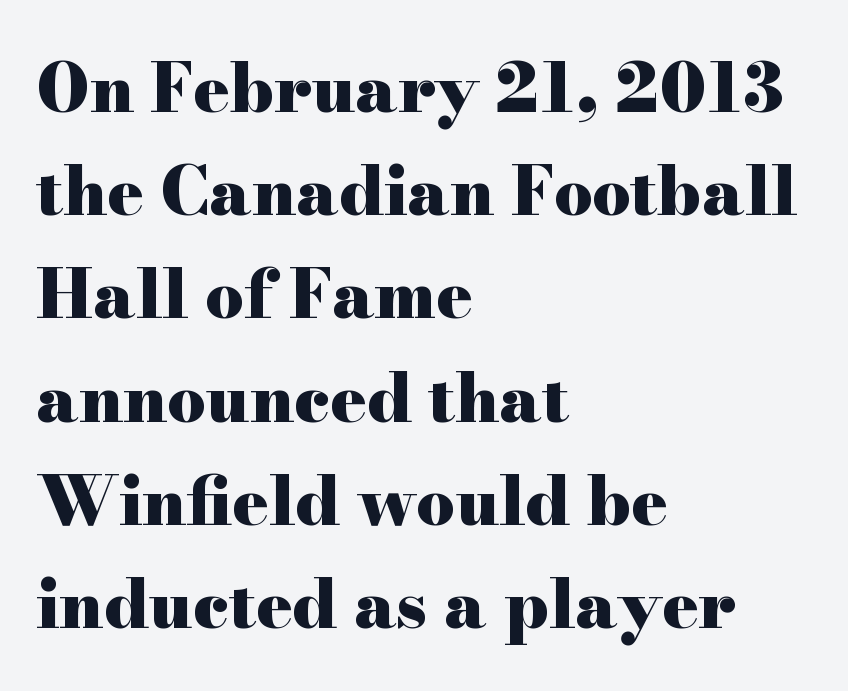
Q: Is the text bold? A: Yes.
Q: Is the text italic (slanted)? A: No, it is upright.
Q: Is the typeface a serif or a sans-serif typeface? A: Serif.
Q: Is the text underlined? A: No.
Q: How is the paragraph aligned? A: Left-aligned.
Q: Is the spacing between letters normal or unusually wide? A: Normal.
Q: Is the spacing between lines tight, normal or loose? A: Normal.
Q: Width (condensed, normal, or wide)? A: Wide.
Q: Stroke contrast? A: High.
Q: x-height? A: Small.
Q: Monospaced? A: No.
